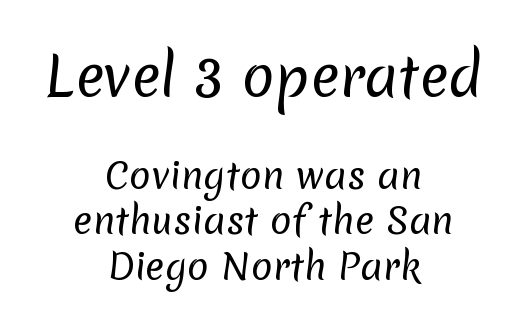
The passage shown stacks its lines at a standard gap. The passage shown is typed in a proportional face where columns would drift. The typeface chosen for these lines omits serifs. Casual observation: everything's sitting right in the middle. The cut favours lightness, reaching ordinary text weight at its darkest.
